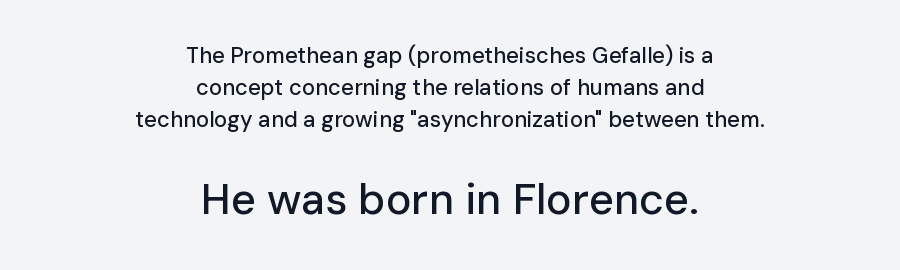
Q: Is the text italic (slanted)? A: No, it is upright.
Q: Is the typeface a serif or a sans-serif typeface? A: Sans-serif.
Q: Is the text underlined? A: No.
Q: How is the paragraph aligned? A: Centered.
Q: Is the spacing between letters normal or unusually wide? A: Normal.
Q: Is the spacing between lines tight, normal or loose? A: Normal.
Q: Which block of text is set in a larger size, the first (top) or the second (bottom)? A: The second (bottom) one.
Q: Width (condensed, normal, or wide)? A: Normal.
Q: Stroke contrast? A: Low.
Q: x-height? A: Medium.
Q: Monospaced? A: No.
